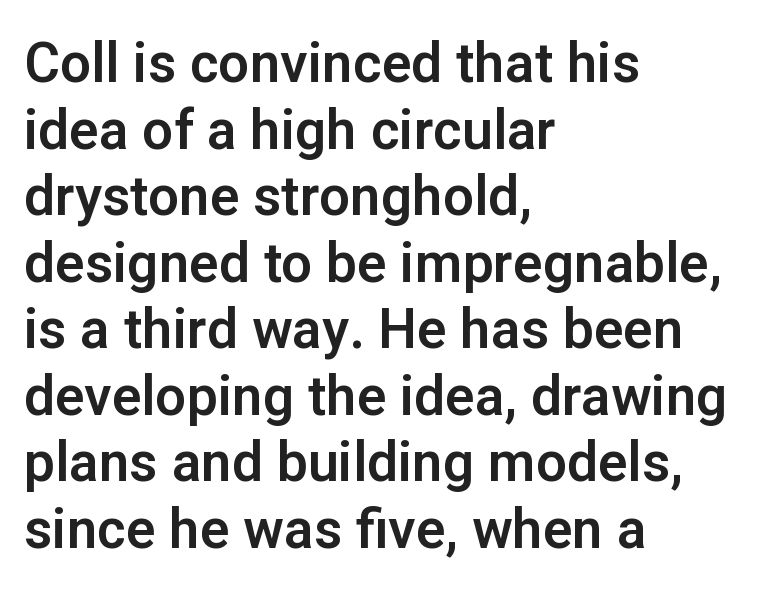
The image shows 55 px sans-serif type, upright; set left-aligned, line spacing 1.21x, normal letter spacing, not underlined; low stroke contrast and a medium x-height.
